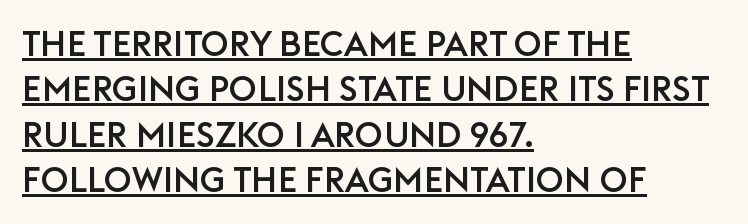
Q: Is the text italic (slanted)? A: No, it is upright.
Q: Is the typeface a serif or a sans-serif typeface? A: Sans-serif.
Q: Is the text underlined? A: Yes.
Q: How is the paragraph aligned? A: Left-aligned.
Q: Is the spacing between letters normal or unusually wide? A: Normal.
Q: Is the spacing between lines tight, normal or loose? A: Normal.
Q: Width (condensed, normal, or wide)? A: Normal.
Q: Stroke contrast? A: Low.
Q: x-height? A: Large.
Q: Monospaced? A: No.
